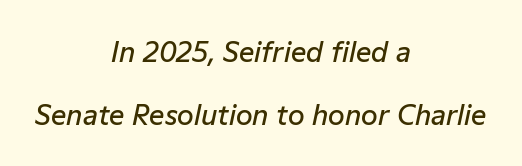
The image shows 27 px text type, italic (leaning right); set centered, loose line spacing (2.32x), normal letter spacing, not underlined.
